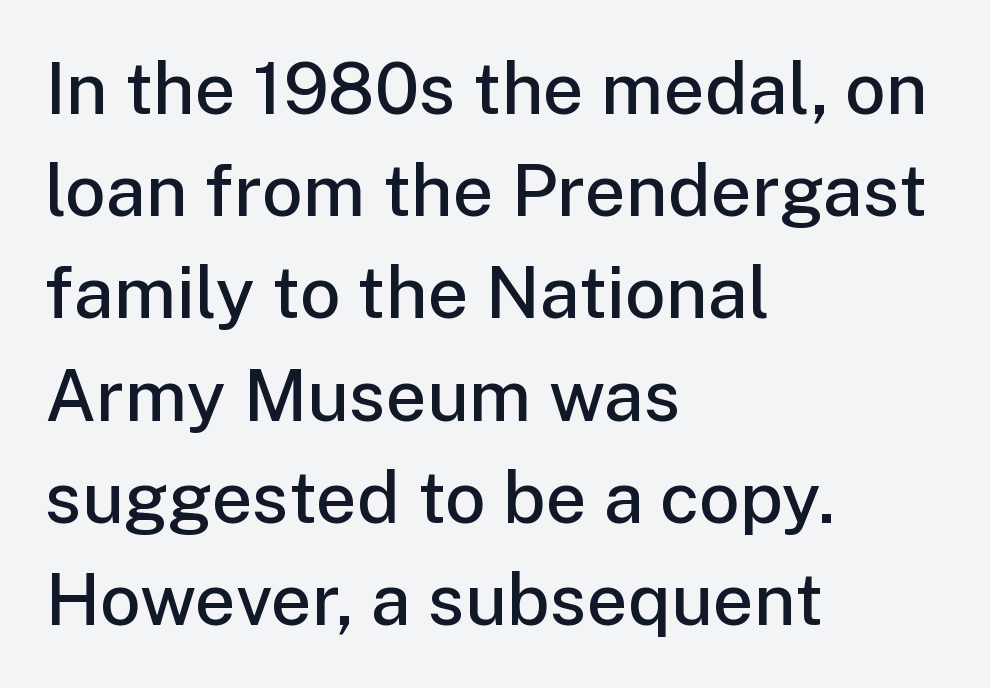
The image shows 72 px semibold sans-serif type, upright; set left-aligned, normal line spacing (1.42x), normal letter spacing, not underlined; low stroke contrast and a medium x-height.
